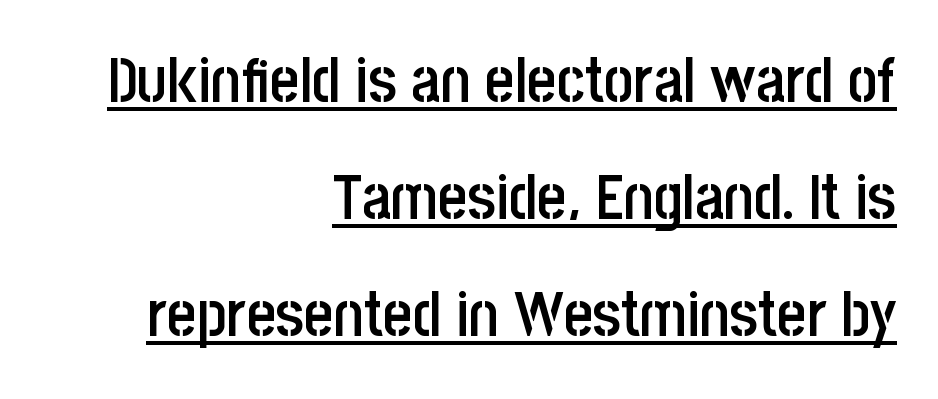
{"serif": "no", "italic": "no", "bold": "semi", "weight": "semibold", "width": "condensed", "stroke_contrast": "low", "x_height": "large", "monospaced": "no", "underline": "yes", "align": "right", "line_spacing_ratio": 1.86, "letter_spacing": "normal", "letter_spacing_em": 0.0, "glyph_px": 63}
